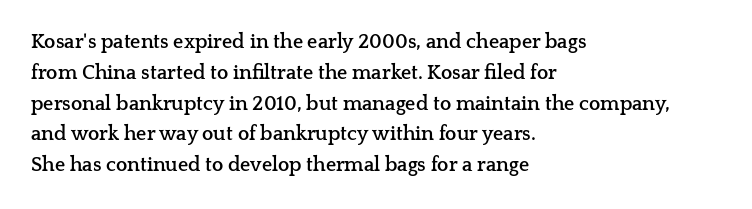
A student would call this left alignment; a typographer would say flush left, rag right. Any mark beneath the type? The region is blank. A dark, heavy texture on the line: the type is bold. The leading is moderate, giving the passage an even texture. The gaps between neighbouring characters are ordinary and unremarkable. The axis of the letterforms is exactly vertical.
